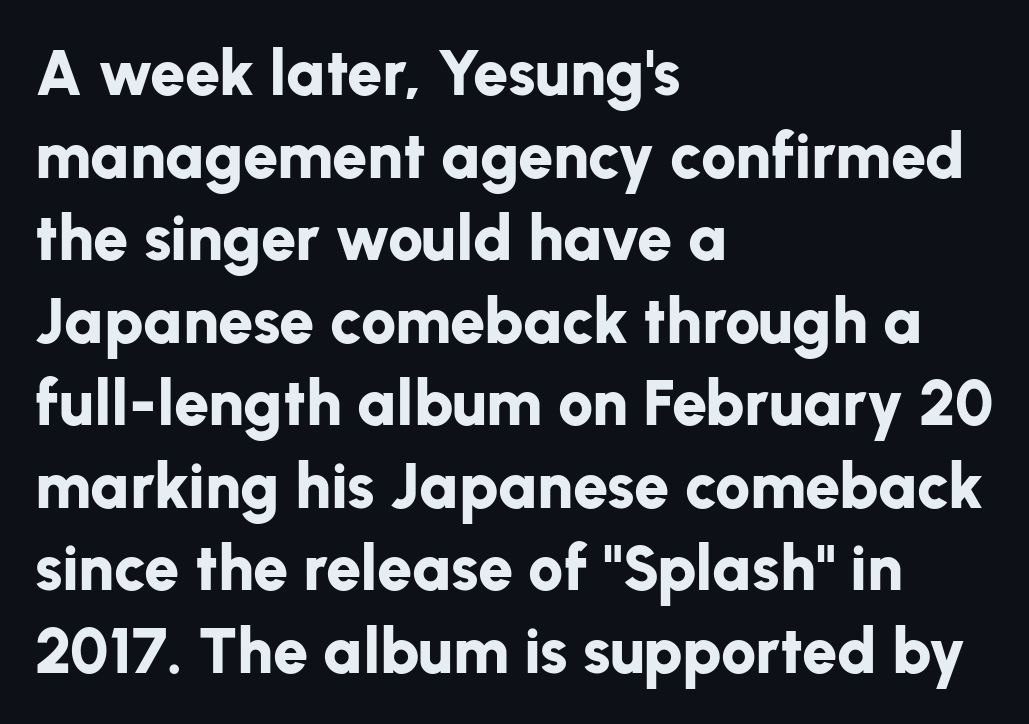
Rule under the text: the space is simply empty. You'd pick this weight for a headline — it's a proper bold. Spacing verdict: proportional, widths tailored to each character. The typography opts for an upright posture over an oblique one. This sample keeps an unexceptional amount of space between lines.
